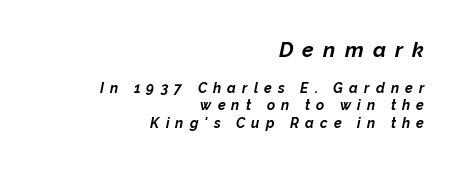
Q: Is the text bold? A: Yes.
Q: Is the text italic (slanted)? A: Yes, it leans right by about 12 degrees.
Q: Is the text underlined? A: No.
Q: How is the paragraph aligned? A: Right-aligned.
Q: Is the spacing between letters normal or unusually wide? A: Unusually wide.
Q: Which block of text is set in a larger size, the first (top) or the second (bottom)? A: The first (top) one.
